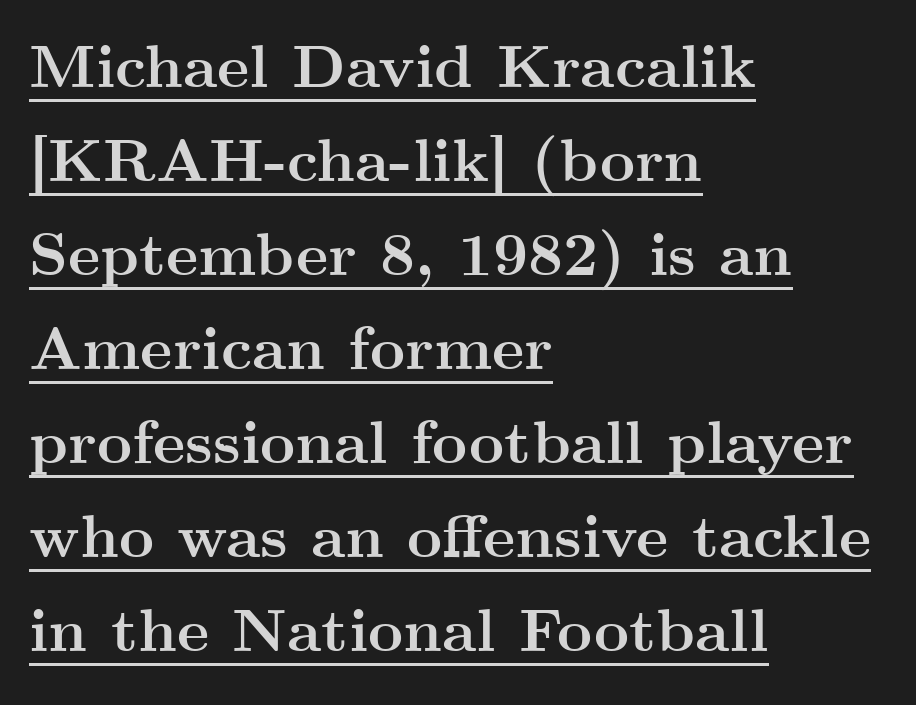
The image shows 61 px semibold, wide serif type, upright; set left-aligned, normal line spacing (1.54x), normal letter spacing, underlined; medium stroke contrast and a small x-height.
